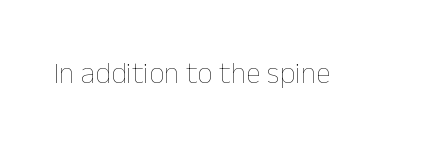
Q: Is the text bold? A: No.
Q: Is the text italic (slanted)? A: No, it is upright.
Q: Is the text underlined? A: No.
Q: Is the spacing between letters normal or unusually wide? A: Normal.
Q: Width (condensed, normal, or wide)? A: Normal.
Q: Stroke contrast? A: Low.
Q: x-height? A: Medium.
Q: Monospaced? A: No.
